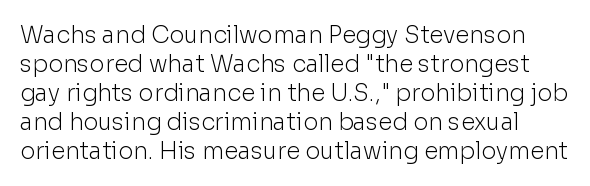
{"italic": "no", "bold": "no", "underline": "no", "line_spacing": "normal", "line_spacing_ratio": 1.26, "letter_spacing": "normal", "letter_spacing_em": 0.0, "glyph_px": 23}
